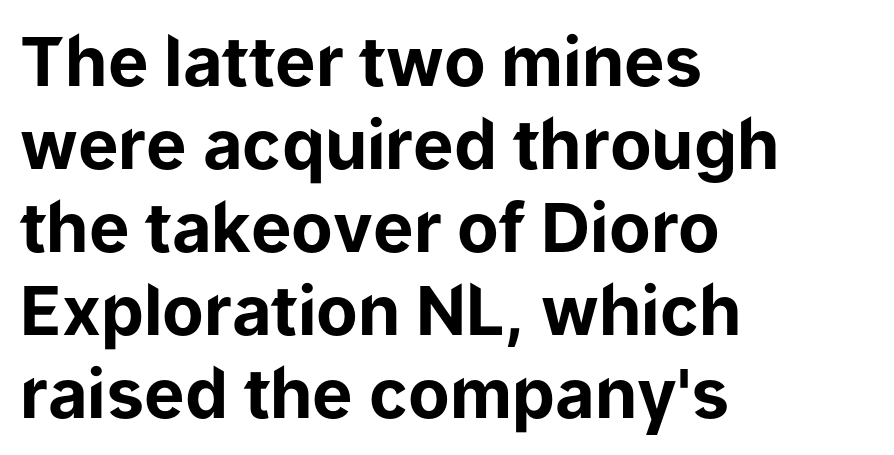
The lines in this sample share a left origin and differ only in where they stop. Glyph-to-glyph distance matches everyday printed text. Just letters on the line, the space beneath them empty. Unlike a traditional serif, this face leaves its strokes unadorned. Plenty of ink on the page — the face is bold. Quick note: not italic, upright.
